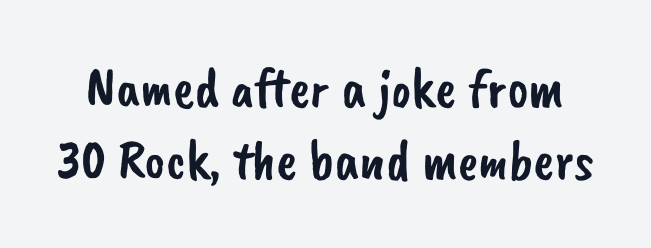
Here the designer chose a conventional face with non-uniform glyph widths. Serifs: no, the terminals of the letterforms are clean. Only glyphs here, with clear space below each row. Reading down the column, the eye jumps a familiar distance to each next line. Honestly, the letter spacing is just normal — you wouldn't notice it.
